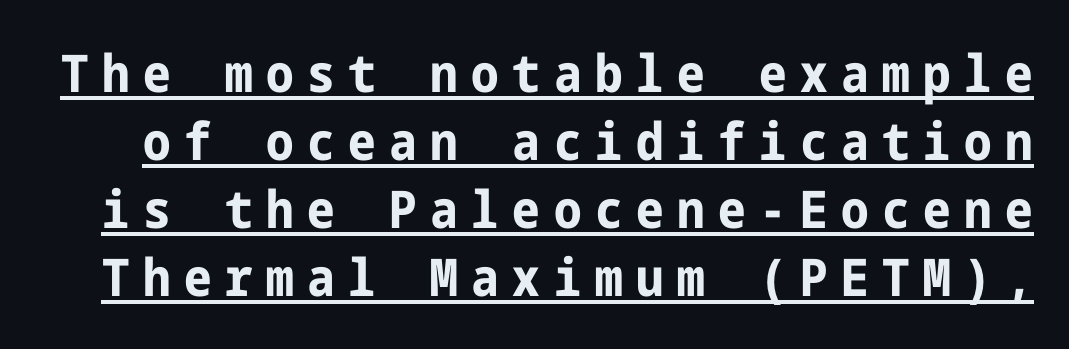
Every character sits straight up, as roman type does. Classification — sans serif. Vertical spacing — default. Weight check: bold — yes, fully. A typographer would call this underscored text. The gaps between neighbouring characters are conspicuously large.
